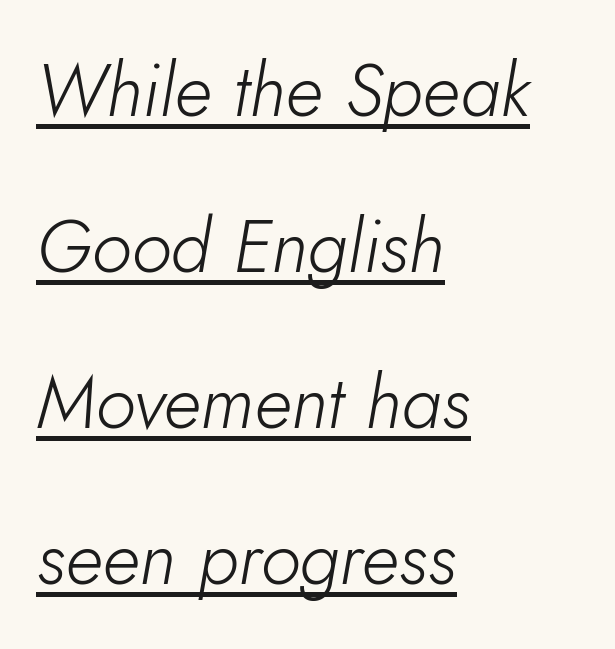
{"italic": "yes", "lean": "right", "slant_degrees": 5, "bold": "no", "weight": "light", "width": "normal", "stroke_contrast": "low", "x_height": "small", "monospaced": "no", "underline": "yes", "align": "left", "line_spacing": "loose", "line_spacing_ratio": 2.11, "letter_spacing": "normal", "letter_spacing_em": 0.0, "glyph_px": 74}
